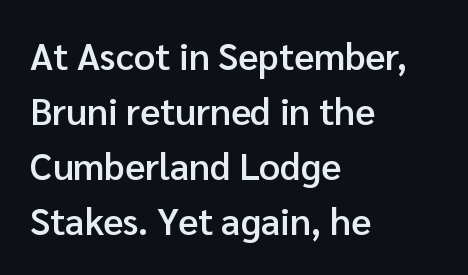
Nope, not italic — everything's standing straight. Font category for this specimen: sans-serif. Looks like regular typesetting: each glyph gets only the width it needs. The paragraph shown leans on its left margin.
